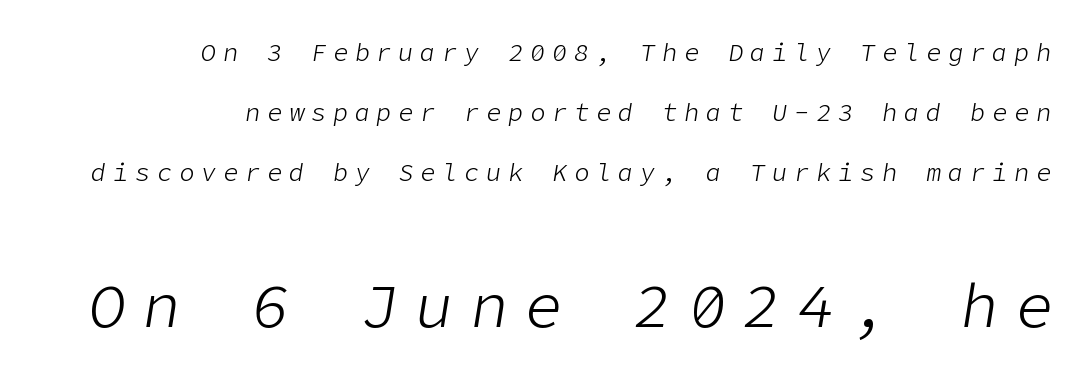
The image shows 62 px light type, italic (leaning right); set right-aligned, loose line spacing (2.41x), unusually wide letter spacing (+0.28 em), not underlined; the second (bottom) block is 2.48x larger; low stroke contrast and a medium x-height.
